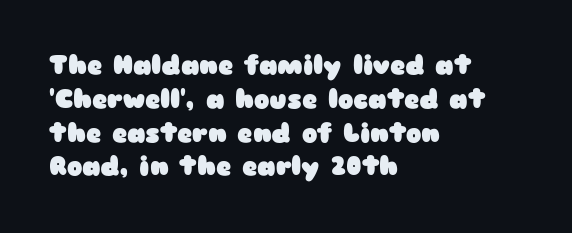
{"italic": "no", "bold": "yes", "underline": "no", "align": "left", "line_spacing": "normal", "line_spacing_ratio": 1.3, "letter_spacing": "normal", "letter_spacing_em": 0.0, "glyph_px": 26}
